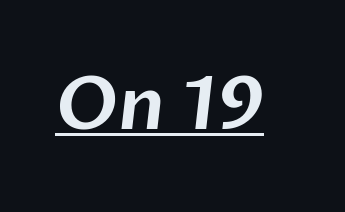
{"serif": "no", "width": "normal", "stroke_contrast": "low", "x_height": "medium", "monospaced": "no", "underline": "yes", "letter_spacing": "normal", "letter_spacing_em": 0.0, "glyph_px": 74}
